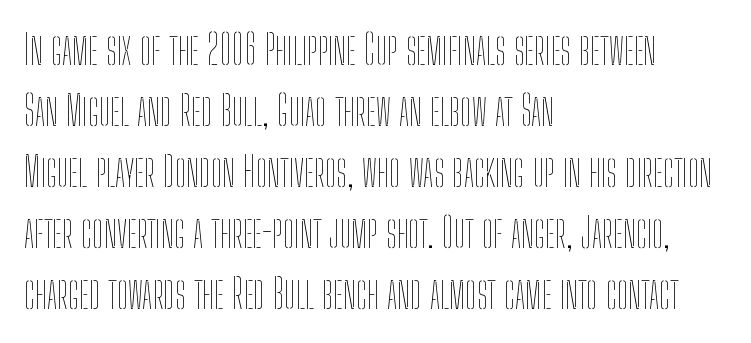
The image shows 41 px thin, condensed type, upright; set left-aligned, normal line spacing (1.49x), normal letter spacing, not underlined; low stroke contrast and a medium x-height.
